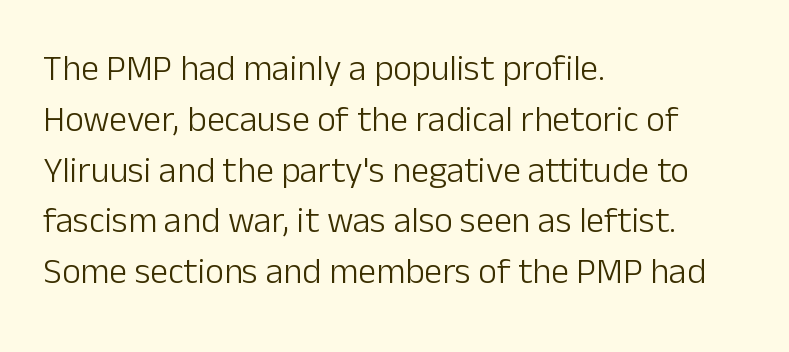
Q: Is the text bold? A: No.
Q: Is the text italic (slanted)? A: No, it is upright.
Q: Is the typeface a serif or a sans-serif typeface? A: Sans-serif.
Q: Is the text underlined? A: No.
Q: How is the paragraph aligned? A: Left-aligned.
Q: Is the spacing between letters normal or unusually wide? A: Normal.
Q: Is the spacing between lines tight, normal or loose? A: Normal.
Q: Width (condensed, normal, or wide)? A: Normal.
Q: Stroke contrast? A: Low.
Q: x-height? A: Medium.
Q: Monospaced? A: No.
